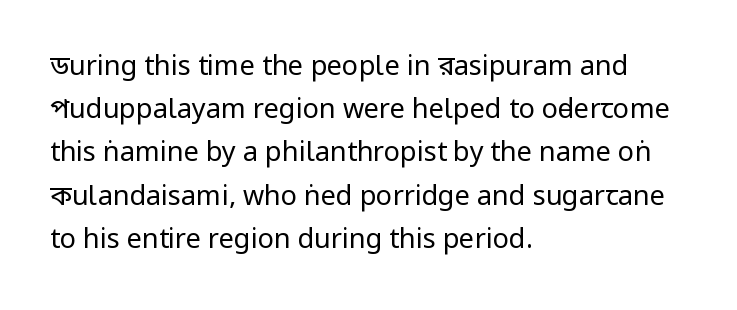
Q: Is the text bold? A: No.
Q: Is the text italic (slanted)? A: No, it is upright.
Q: Is the text underlined? A: No.
Q: How is the paragraph aligned? A: Left-aligned.
Q: Is the spacing between letters normal or unusually wide? A: Normal.
Q: Is the spacing between lines tight, normal or loose? A: Normal.
